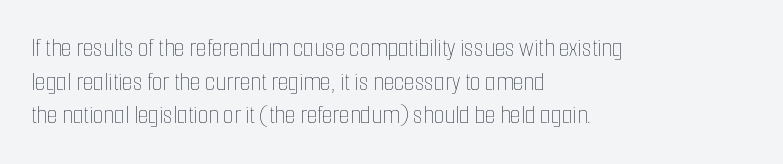
The image shows 27 px text type, upright; set left-aligned, normal line spacing (1.25x), normal letter spacing, not underlined.
